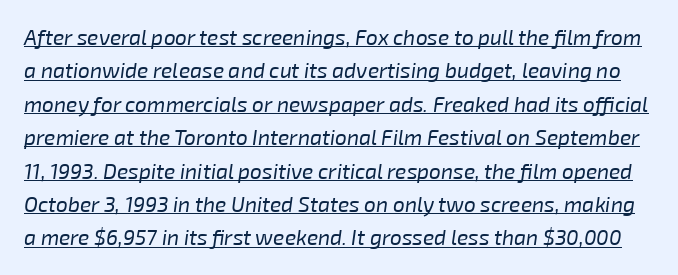
Look at the tracking — it's just the regular setting, nothing added. The block of text has a typical density, with ordinary space between rows. Letters have the restrained weight of plain body copy at most. Observe the lean: these are italic letterforms. The glyphs are accompanied by a horizontal stroke just below them.
